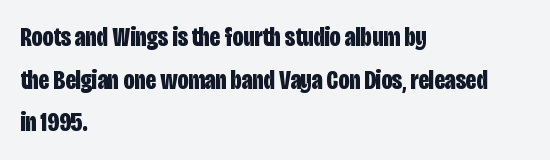
Q: Is the text bold? A: Yes.
Q: Is the text italic (slanted)? A: No, it is upright.
Q: Is the text underlined? A: No.
Q: How is the paragraph aligned? A: Left-aligned.
Q: Is the spacing between letters normal or unusually wide? A: Normal.
Q: Is the spacing between lines tight, normal or loose? A: Normal.
